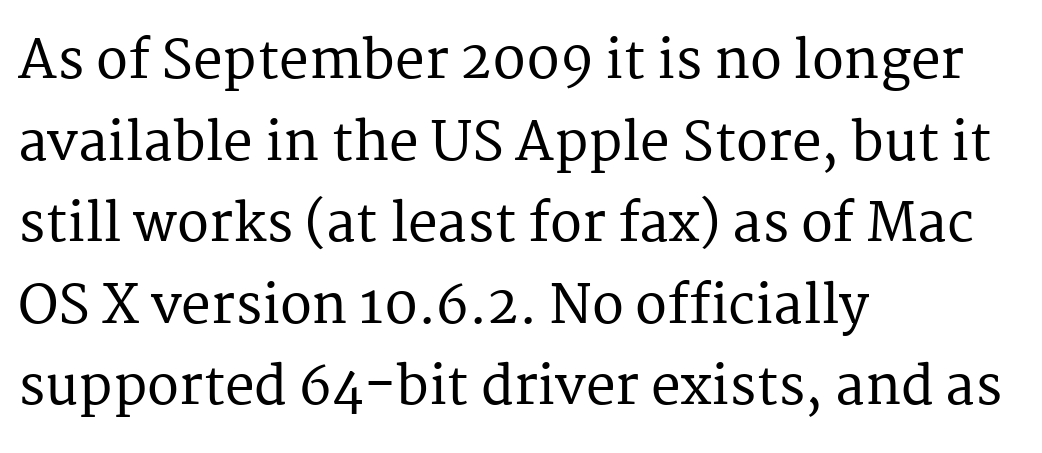
The image shows 53 px serif type, upright; set left-aligned, normal line spacing (1.54x), normal letter spacing, not underlined; medium stroke contrast and a medium x-height.
